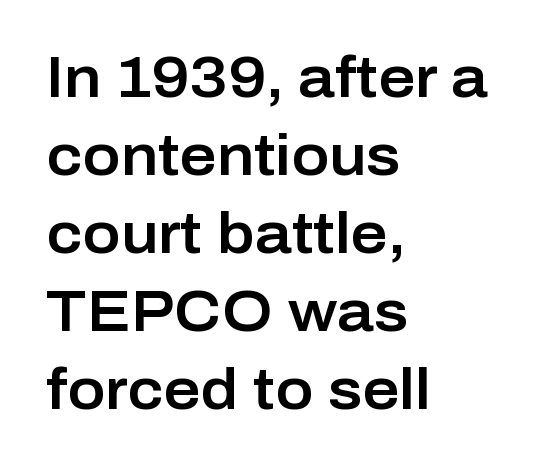
{"serif": "no", "italic": "no", "width": "normal", "stroke_contrast": "low", "x_height": "medium", "monospaced": "no", "underline": "no", "align": "left", "line_spacing": "normal", "line_spacing_ratio": 1.37, "letter_spacing": "normal", "letter_spacing_em": 0.0, "glyph_px": 57}
